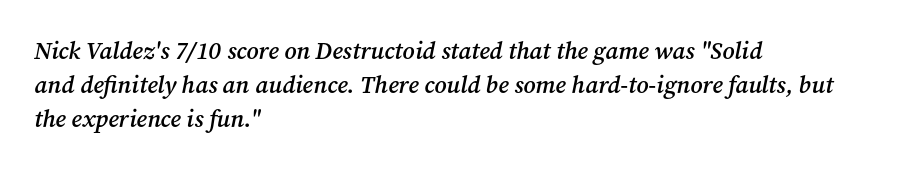
The image shows 24 px text type, italic (leaning right); set left-aligned, normal line spacing (1.41x), normal letter spacing, not underlined.
